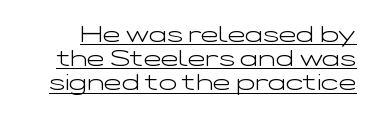
{"italic": "no", "bold": "no", "underline": "yes", "line_spacing": "tight", "line_spacing_ratio": 1.01, "letter_spacing": "normal", "letter_spacing_em": 0.0, "glyph_px": 24}
